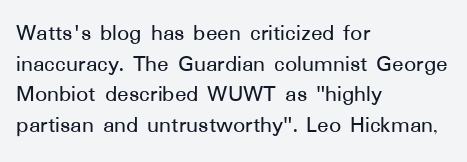
The image shows 24 px text type, upright; set left-aligned, normal line spacing (1.28x), normal letter spacing, not underlined.
